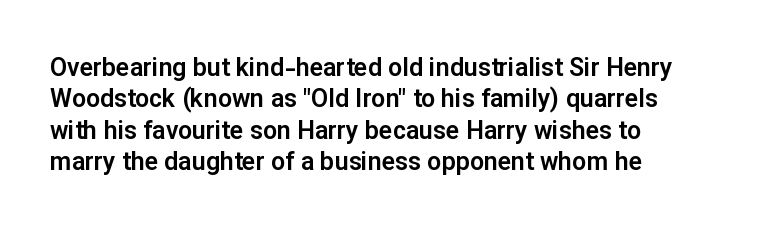
{"italic": "no", "underline": "no", "align": "left", "line_spacing": "normal", "line_spacing_ratio": 1.26, "letter_spacing": "normal", "letter_spacing_em": 0.0, "glyph_px": 25}
